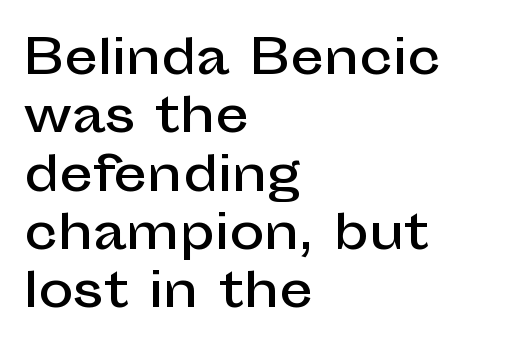
The image shows 47 px sans-serif type, upright; set left-aligned, line spacing 1.24x, normal letter spacing, not underlined; low stroke contrast and a medium x-height.
